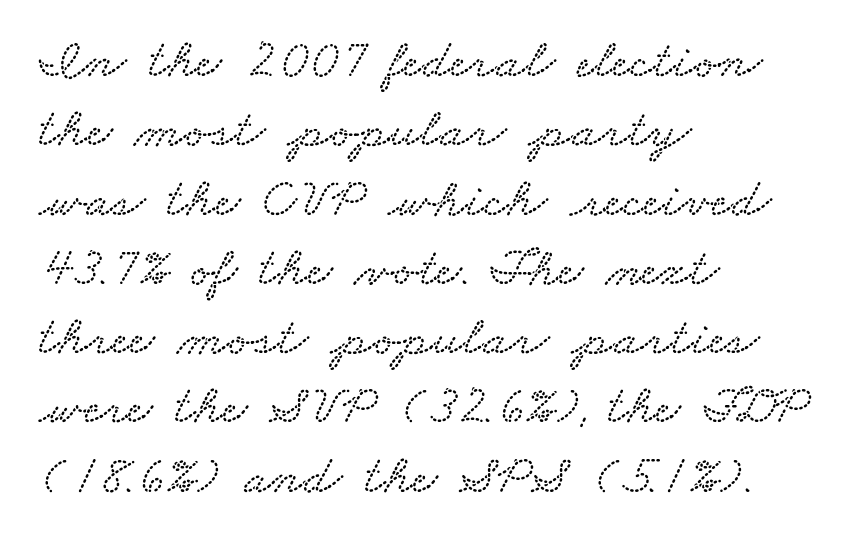
Proportional: the letters do not fall into vertical columns. The passage shown has conventional tracking throughout. Line starts are locked; line ends wander. Vertically, the passage feels balanced, rows spaced as you'd expect. The space directly below the letters is spotless.
